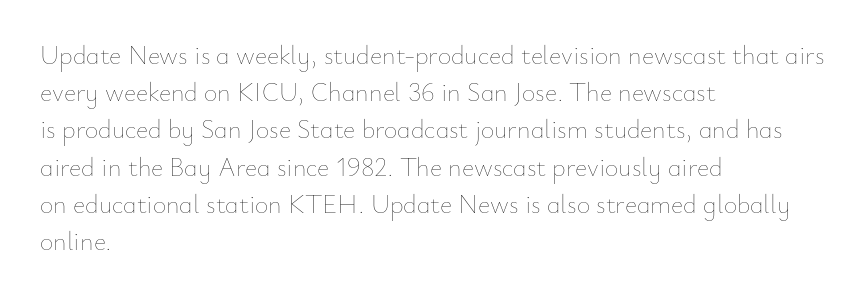
{"italic": "no", "bold": "no", "underline": "no", "align": "left", "line_spacing": "normal", "line_spacing_ratio": 1.43, "letter_spacing": "normal", "letter_spacing_em": 0.0, "glyph_px": 26}
